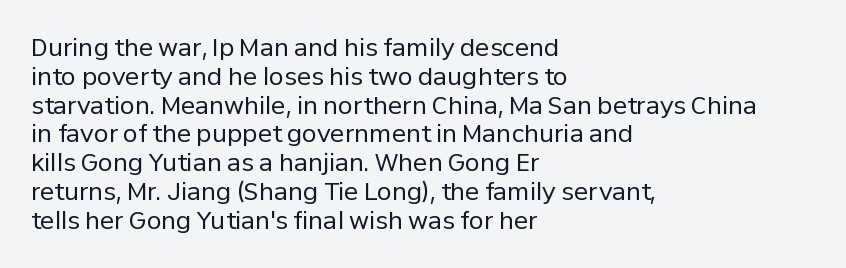
{"italic": "no", "bold": "no", "underline": "no", "align": "left", "line_spacing_ratio": 1.2, "letter_spacing": "normal", "letter_spacing_em": 0.0, "glyph_px": 24}
